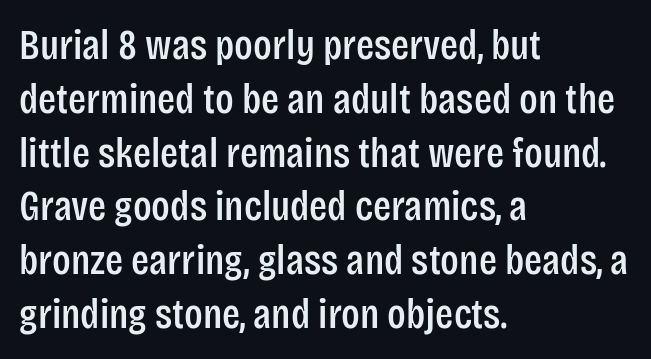
Q: Is the text italic (slanted)? A: No, it is upright.
Q: Is the typeface a serif or a sans-serif typeface? A: Sans-serif.
Q: Is the text underlined? A: No.
Q: How is the paragraph aligned? A: Left-aligned.
Q: Is the spacing between letters normal or unusually wide? A: Normal.
Q: Is the spacing between lines tight, normal or loose? A: Normal.
Q: Width (condensed, normal, or wide)? A: Condensed.
Q: Stroke contrast? A: Low.
Q: x-height? A: Large.
Q: Monospaced? A: No.
